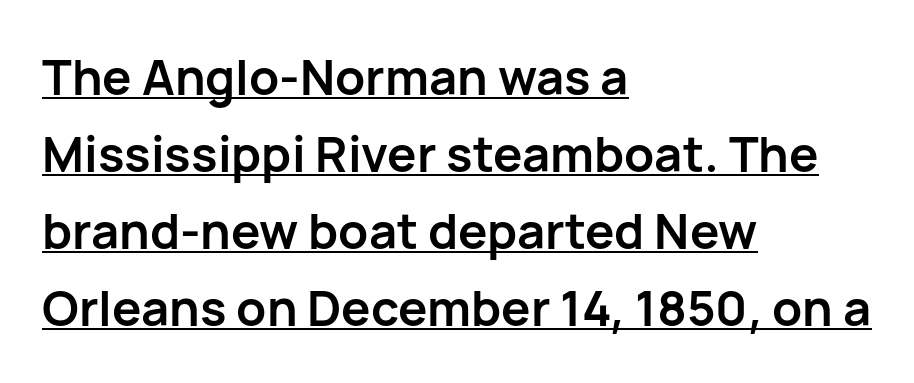
The image shows 49 px semibold sans-serif type, upright; set left-aligned, normal line spacing (1.57x), normal letter spacing, underlined; low stroke contrast and a medium x-height.
